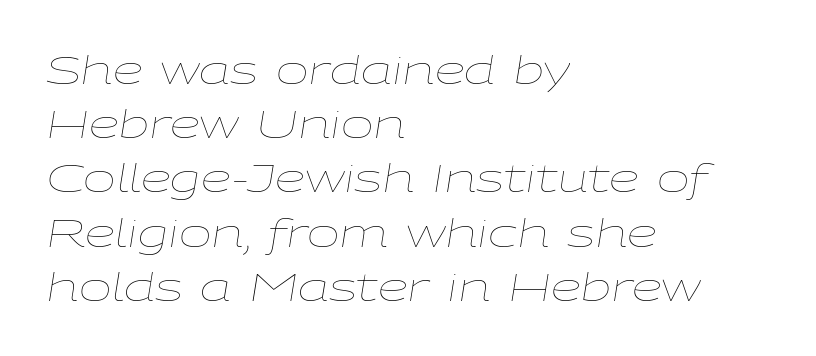
{"italic": "yes", "lean": "right", "slant_degrees": 9, "bold": "no", "weight": "thin", "width": "wide", "stroke_contrast": "low", "x_height": "medium", "monospaced": "no", "underline": "no", "align": "left", "line_spacing": "normal", "line_spacing_ratio": 1.39, "letter_spacing": "normal", "letter_spacing_em": 0.0, "glyph_px": 39}
